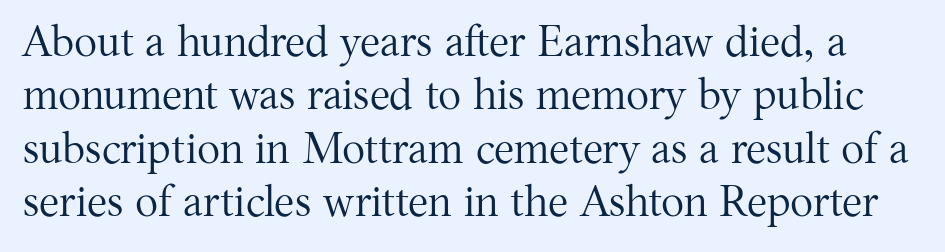
Proportional: the letters do not fall into vertical columns. Small tapered or slab feet sit at the stroke ends, so this counts as serif. The font sits on the lighter half of the weight spectrum, regular included. Rendered with straight, roman letterforms. Type without underlining. The tracking reads as untouched default to a designer's eye.
